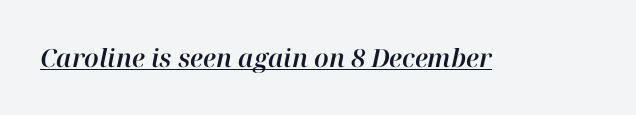
The image shows 25 px text type, italic (leaning right); set normal letter spacing, underlined.
